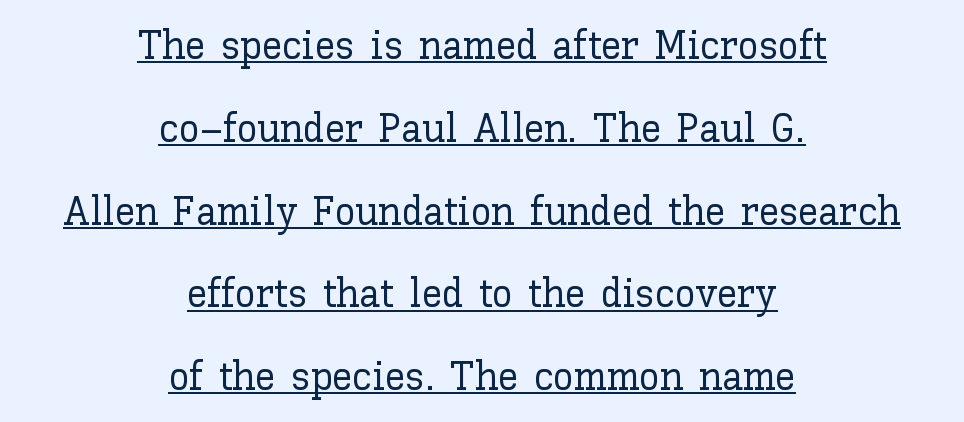
Q: Is the text italic (slanted)? A: No, it is upright.
Q: Is the text underlined? A: Yes.
Q: How is the paragraph aligned? A: Centered.
Q: Is the spacing between letters normal or unusually wide? A: Normal.
Q: Is the spacing between lines tight, normal or loose? A: Loose.
Q: Width (condensed, normal, or wide)? A: Normal.
Q: Stroke contrast? A: Low.
Q: x-height? A: Medium.
Q: Monospaced? A: No.
